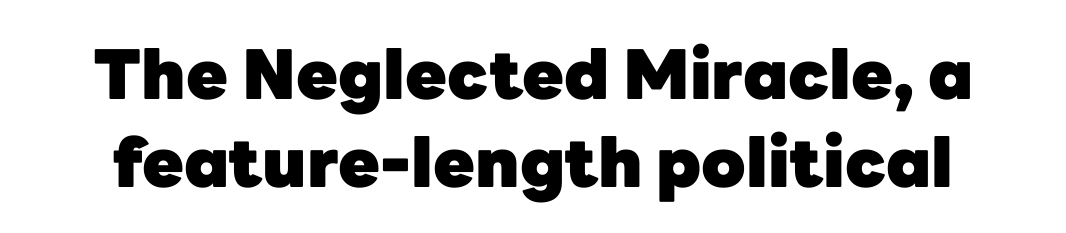
The image shows 68 px heavy sans-serif type, upright; set normal line spacing (1.29x), normal letter spacing, not underlined; low stroke contrast and a medium x-height.
